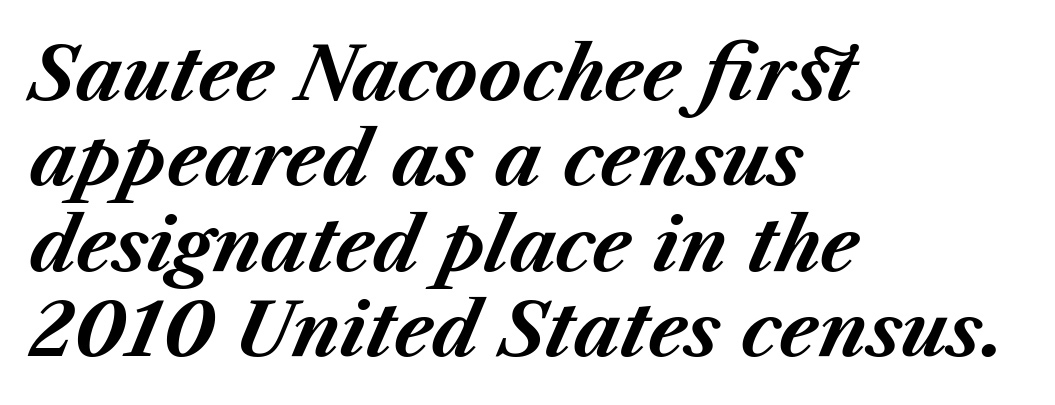
The rendering uses a bold face; every stroke is thick and dark. Beneath every word, the page is bare. Left-aligned paragraph, ragged on the right. In terms of letterspacing, this is plain default setting. Emphasis-style slanted type is in use. Each letter keeps its own natural width here, so spacing adapts to shape.
